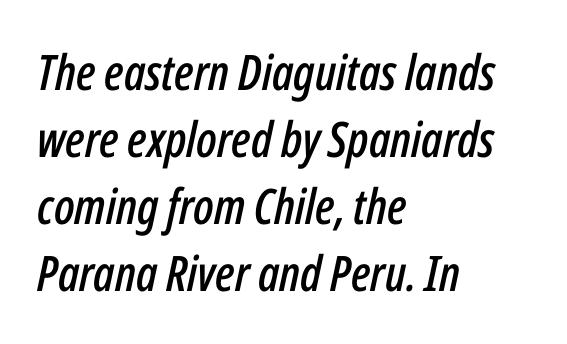
Between one letter and the next there's only the usual sliver of space. Line spacing here is normal. In terms of posture, this sample is oblique. The rendering uses natural spacing where letterforms have individual widths. No word sits above an underline.
